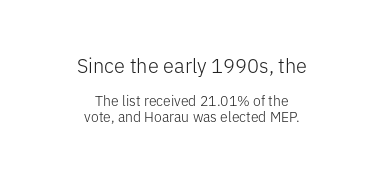
Each new line begins almost immediately beneath the previous one. Glyph-to-glyph distance matches everyday printed text. This layout puts the oversized block above and the modest block below. The passage shown is not underscored anywhere. The typeface has the unassuming heft of standard copy or less.
